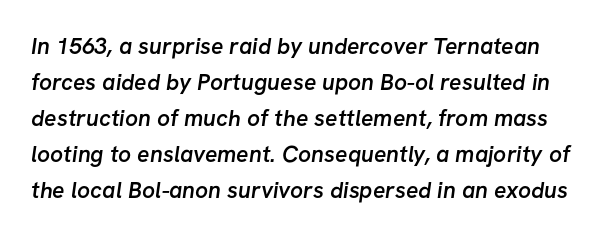
The image shows 23 px text type; set normal line spacing (1.57x), normal letter spacing, not underlined.
